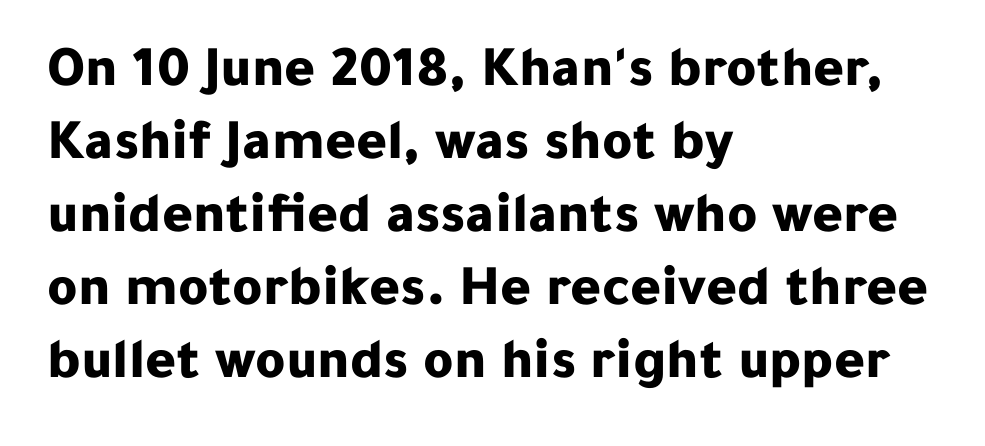
Q: Is the text bold? A: Yes.
Q: Is the text italic (slanted)? A: No, it is upright.
Q: Is the typeface a serif or a sans-serif typeface? A: Sans-serif.
Q: Is the text underlined? A: No.
Q: How is the paragraph aligned? A: Left-aligned.
Q: Is the spacing between letters normal or unusually wide? A: Normal.
Q: Is the spacing between lines tight, normal or loose? A: Normal.
Q: Width (condensed, normal, or wide)? A: Normal.
Q: Stroke contrast? A: Low.
Q: x-height? A: Medium.
Q: Monospaced? A: No.
